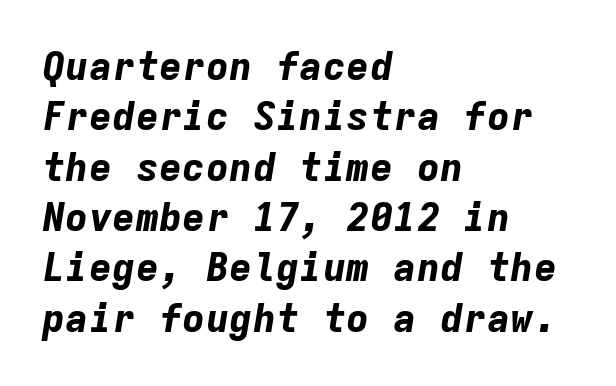
The image shows 39 px bold type, italic (leaning right), monospaced; set left-aligned, normal line spacing (1.29x), normal letter spacing, not underlined; low stroke contrast and a medium x-height.
